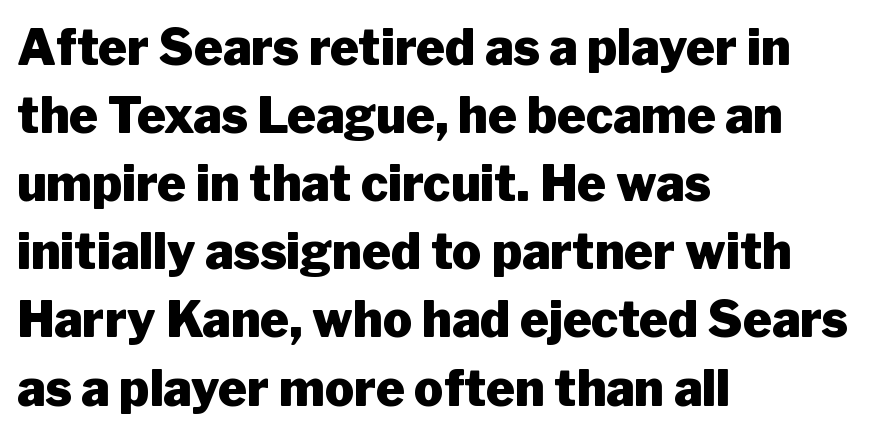
Q: Is the text bold? A: Yes.
Q: Is the text italic (slanted)? A: No, it is upright.
Q: Is the typeface a serif or a sans-serif typeface? A: Sans-serif.
Q: Is the text underlined? A: No.
Q: How is the paragraph aligned? A: Left-aligned.
Q: Is the spacing between letters normal or unusually wide? A: Normal.
Q: Is the spacing between lines tight, normal or loose? A: Normal.
Q: Width (condensed, normal, or wide)? A: Normal.
Q: Stroke contrast? A: Low.
Q: x-height? A: Medium.
Q: Monospaced? A: No.
